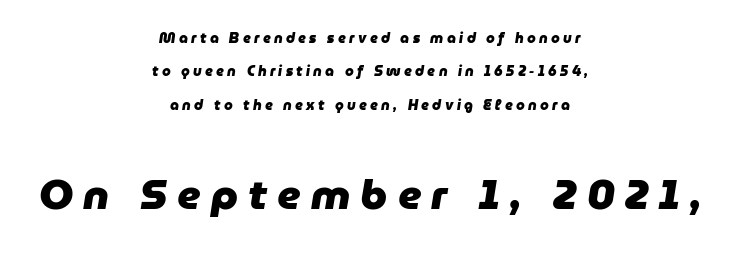
Q: Is the text bold? A: Yes.
Q: Is the text italic (slanted)? A: Yes, it leans right by about 9 degrees.
Q: Is the text underlined? A: No.
Q: How is the paragraph aligned? A: Centered.
Q: Is the spacing between letters normal or unusually wide? A: Unusually wide.
Q: Is the spacing between lines tight, normal or loose? A: Loose.
Q: Which block of text is set in a larger size, the first (top) or the second (bottom)? A: The second (bottom) one.
Q: Width (condensed, normal, or wide)? A: Normal.
Q: Stroke contrast? A: Low.
Q: x-height? A: Medium.
Q: Monospaced? A: No.
